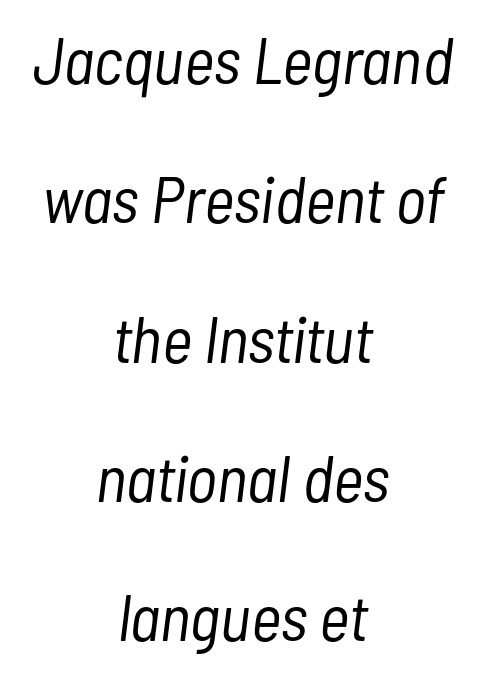
The image shows 66 px light, condensed type, italic (leaning right); set centered, loose line spacing (2.11x), normal letter spacing, not underlined; low stroke contrast and a medium x-height.
